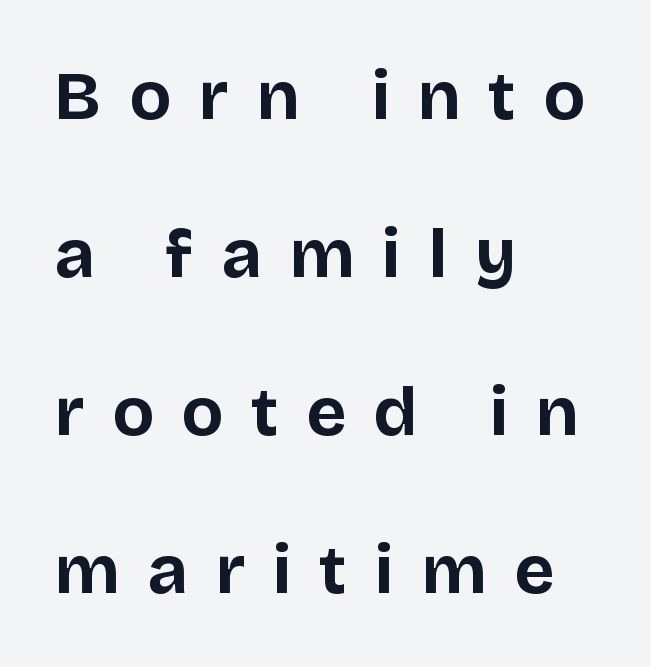
{"serif": "no", "italic": "no", "bold": "yes", "weight": "bold", "width": "normal", "stroke_contrast": "low", "x_height": "large", "monospaced": "no", "underline": "no", "align": "left", "line_spacing": "loose", "line_spacing_ratio": 2.29, "letter_spacing": "wide", "letter_spacing_em": 0.4, "glyph_px": 69}
